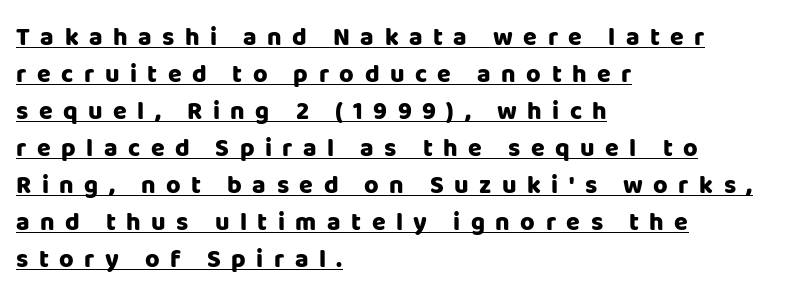
Q: Is the text bold? A: Yes.
Q: Is the text italic (slanted)? A: No, it is upright.
Q: Is the text underlined? A: Yes.
Q: How is the paragraph aligned? A: Left-aligned.
Q: Is the spacing between letters normal or unusually wide? A: Unusually wide.
Q: Is the spacing between lines tight, normal or loose? A: Normal.
